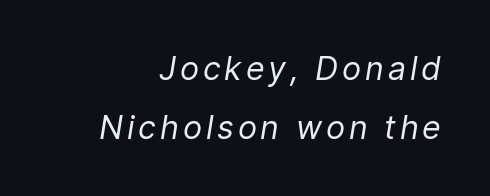
Looks like regular typesetting: each glyph gets only the width it needs. The font's italic variant was chosen for this text. Heaviness? Minimal to ordinary, like unemphasized prose. Unmarked baselines from the first word to the last.
